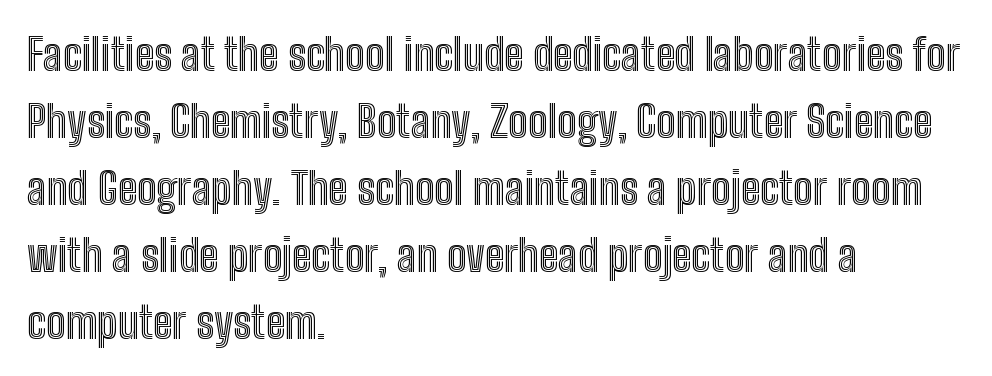
Q: Is the text italic (slanted)? A: No, it is upright.
Q: Is the text underlined? A: No.
Q: How is the paragraph aligned? A: Left-aligned.
Q: Is the spacing between letters normal or unusually wide? A: Normal.
Q: Is the spacing between lines tight, normal or loose? A: Normal.
Q: Width (condensed, normal, or wide)? A: Condensed.
Q: x-height? A: Medium.
Q: Monospaced? A: No.
